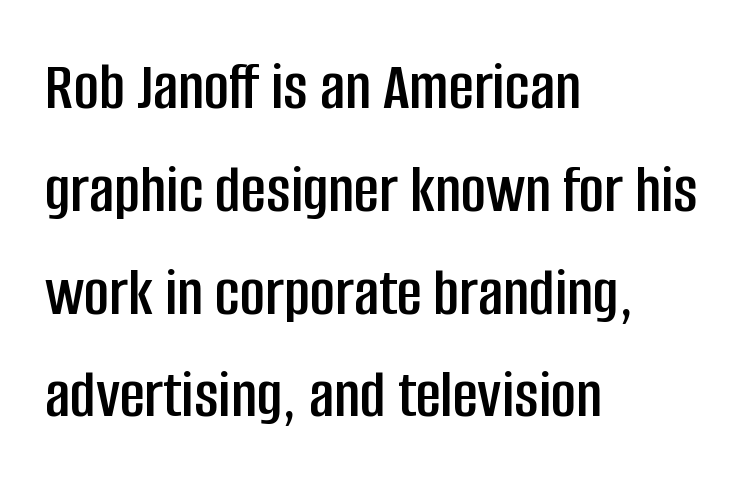
The image shows 69 px condensed sans-serif type, upright; set left-aligned, normal line spacing (1.49x), normal letter spacing, not underlined; low stroke contrast and a large x-height.
